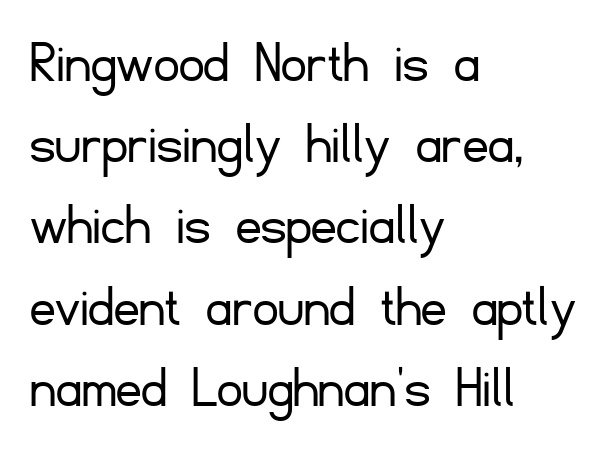
The image shows 62 px light sans-serif type, upright; set left-aligned, normal line spacing (1.31x), normal letter spacing, not underlined; low stroke contrast and a small x-height.
